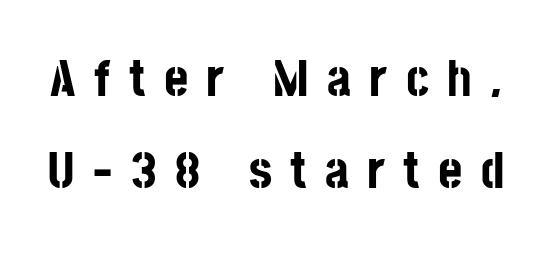
{"serif": "no", "italic": "no", "bold": "yes", "weight": "bold", "width": "condensed", "stroke_contrast": "low", "x_height": "large", "monospaced": "no", "underline": "no", "line_spacing_ratio": 1.76, "letter_spacing": "wide", "letter_spacing_em": 0.35, "glyph_px": 52}
